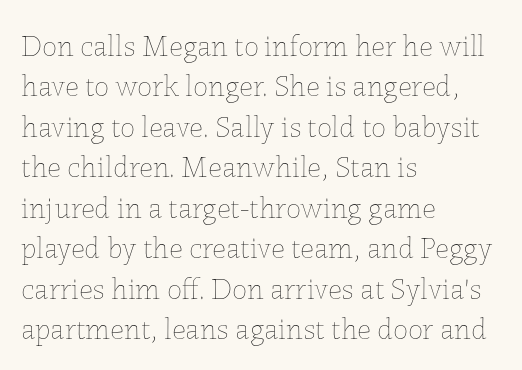
The image shows 30 px thin type, upright; set left-aligned, normal line spacing (1.35x), normal letter spacing, not underlined; low stroke contrast and a medium x-height.
